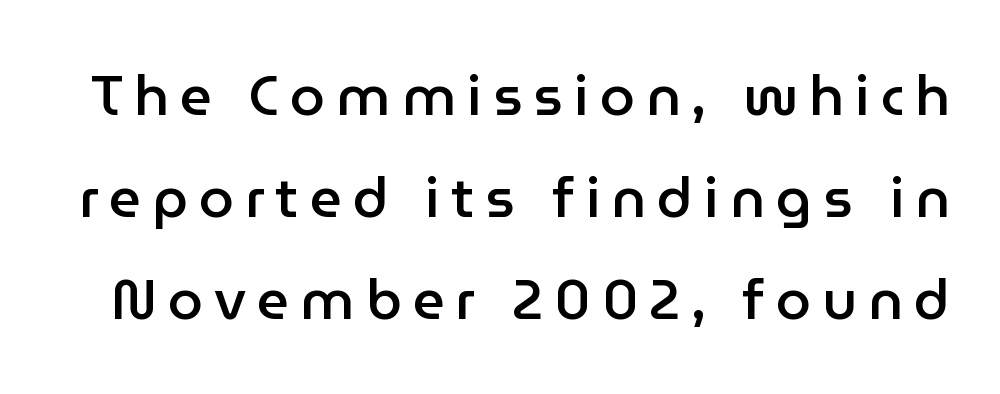
The image shows 56 px semibold sans-serif type, upright; set line spacing 1.82x, unusually wide letter spacing (+0.2 em), not underlined; low stroke contrast and a medium x-height.
